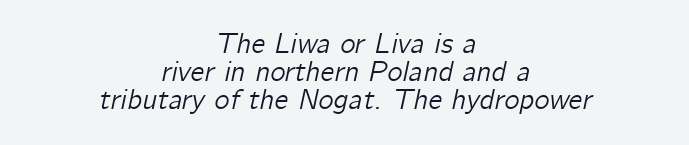
The image shows 29 px text type, italic (leaning right); set centered, tight line spacing (0.96x), normal letter spacing, not underlined; low stroke contrast and a medium x-height.
